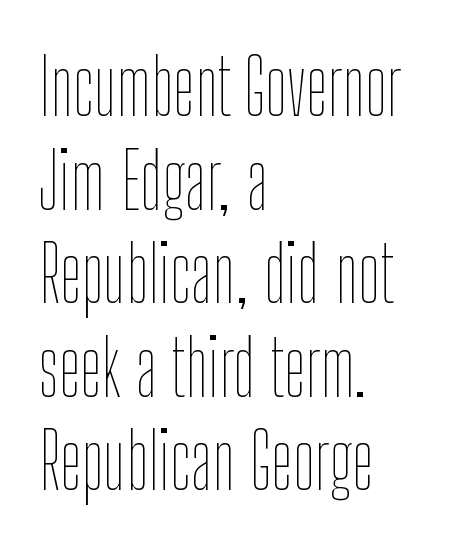
The image shows 78 px thin, condensed type, upright; set left-aligned, line spacing 1.2x, normal letter spacing, not underlined; low stroke contrast and a medium x-height.
